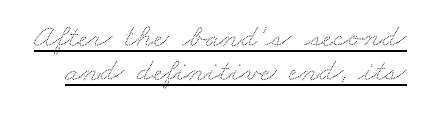
{"width": "wide", "stroke_contrast": "low", "x_height": "small", "monospaced": "no", "underline": "yes", "line_spacing": "tight", "line_spacing_ratio": 1.04, "letter_spacing": "normal", "letter_spacing_em": 0.0, "glyph_px": 33}
